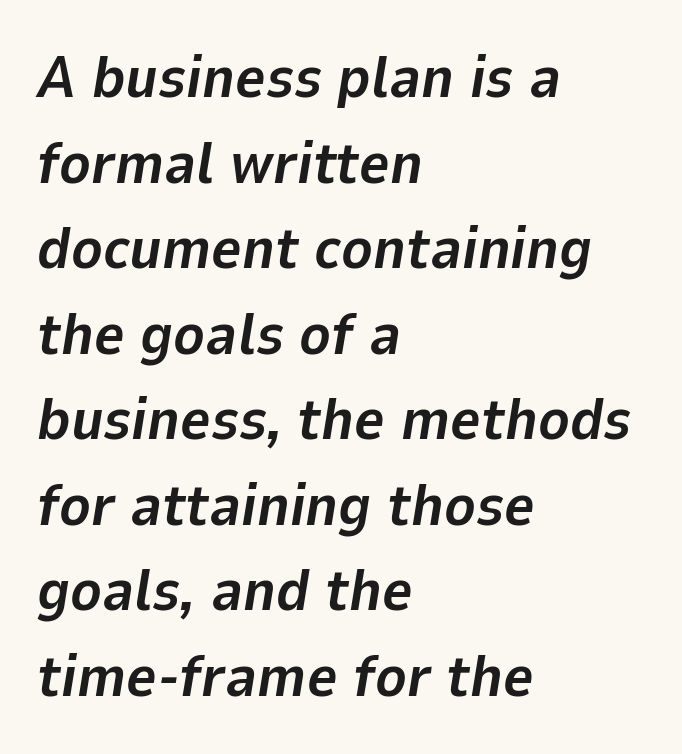
Is the letter spacing exaggerated? No — it looks like the ordinary default. Descenders hang freely into open space. A typesetter would call this proportional, since set widths differ per character. How heavy is the stroke? Heavy — this is a bold.
